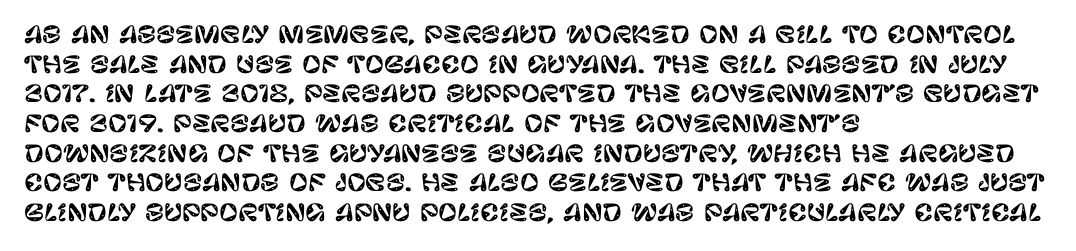
{"underline": "no", "align": "left", "line_spacing": "normal", "line_spacing_ratio": 1.29, "letter_spacing": "normal", "letter_spacing_em": 0.0, "glyph_px": 23}
